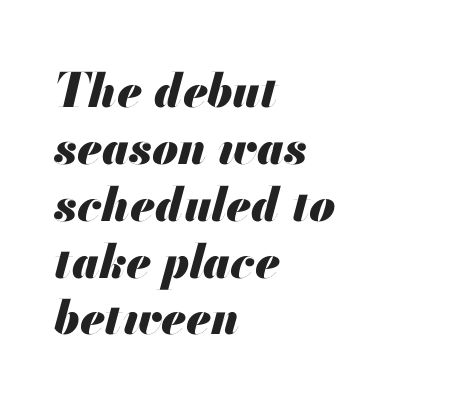
Q: Is the text bold? A: Yes.
Q: Is the text italic (slanted)? A: Yes, it leans right by about 13 degrees.
Q: Is the text underlined? A: No.
Q: How is the paragraph aligned? A: Left-aligned.
Q: Is the spacing between letters normal or unusually wide? A: Normal.
Q: Width (condensed, normal, or wide)? A: Normal.
Q: Stroke contrast? A: Medium.
Q: x-height? A: Small.
Q: Monospaced? A: No.
